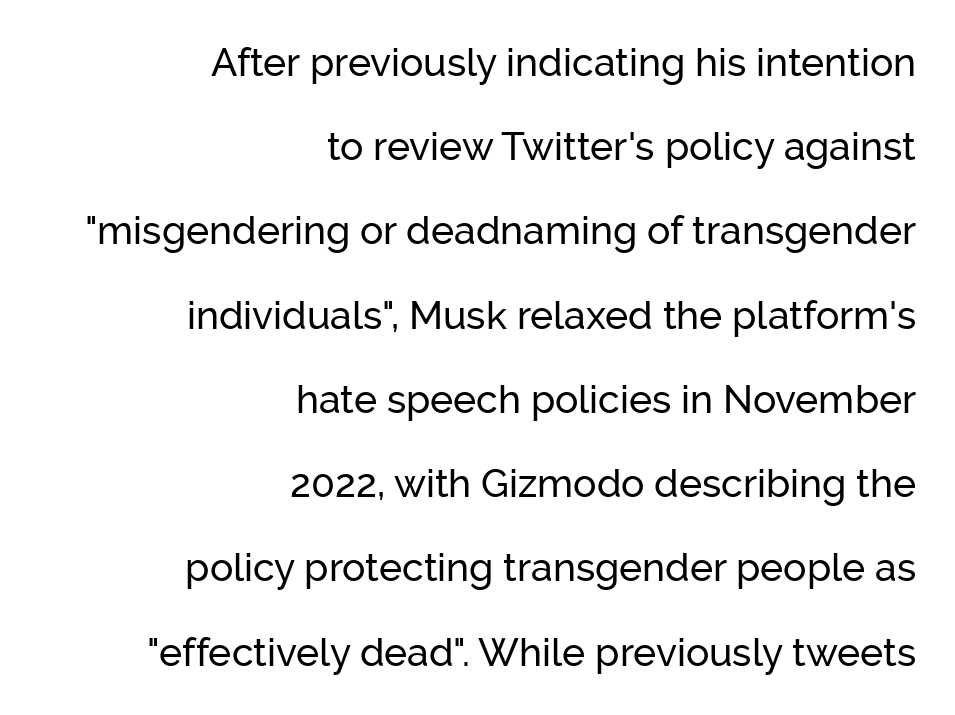
Q: Is the text italic (slanted)? A: No, it is upright.
Q: Is the typeface a serif or a sans-serif typeface? A: Sans-serif.
Q: Is the text underlined? A: No.
Q: How is the paragraph aligned? A: Right-aligned.
Q: Is the spacing between letters normal or unusually wide? A: Normal.
Q: Is the spacing between lines tight, normal or loose? A: Loose.
Q: Width (condensed, normal, or wide)? A: Normal.
Q: Stroke contrast? A: Low.
Q: x-height? A: Medium.
Q: Monospaced? A: No.
